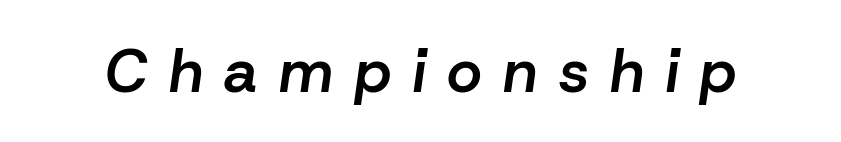
{"italic": "yes", "lean": "right", "slant_degrees": 8, "bold": "semi", "weight": "semibold", "width": "normal", "stroke_contrast": "low", "x_height": "medium", "monospaced": "no", "underline": "no", "letter_spacing": "wide", "letter_spacing_em": 0.36, "glyph_px": 60}
